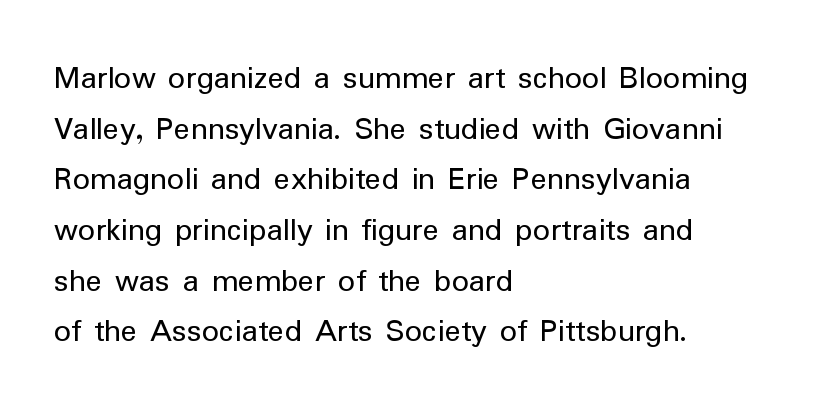
The image shows 34 px regular-weight sans-serif type, upright; set left-aligned, normal line spacing (1.49x), normal letter spacing, not underlined; low stroke contrast and a medium x-height.
